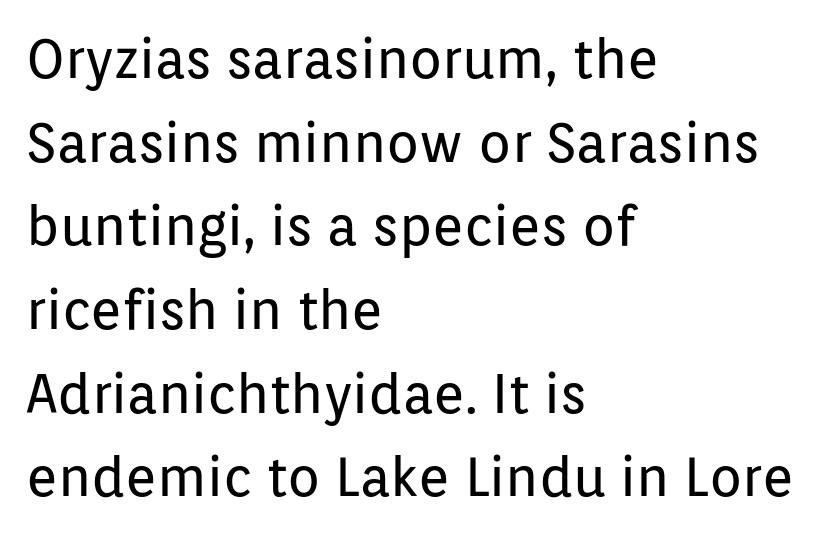
The image shows 54 px regular-weight sans-serif type, upright; set left-aligned, normal line spacing (1.55x), normal letter spacing, not underlined; low stroke contrast and a medium x-height.
